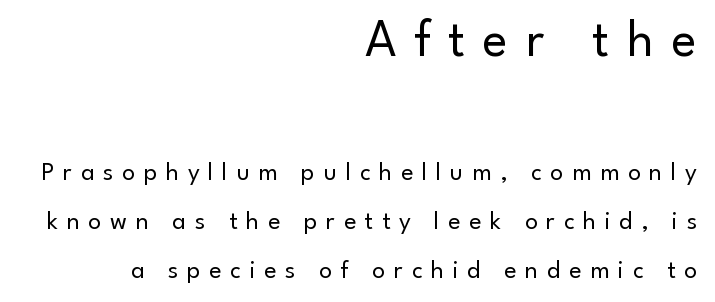
{"serif": "no", "italic": "no", "bold": "no", "weight": "regular", "width": "normal", "stroke_contrast": "low", "x_height": "small", "monospaced": "no", "underline": "no", "align": "right", "line_spacing_ratio": 1.89, "letter_spacing": "wide", "letter_spacing_em": 0.33, "larger_block": "first", "size_ratio": 2.04, "glyph_px": 53}
